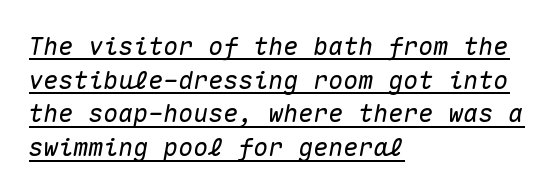
The passage is arranged the way most books set body copy — flush left. Would a proofreader flag this as italicized? Yes. What stands out about the letter spacing? Nothing — it is the standard amount. Does a line run under the words? Yes, clearly.
